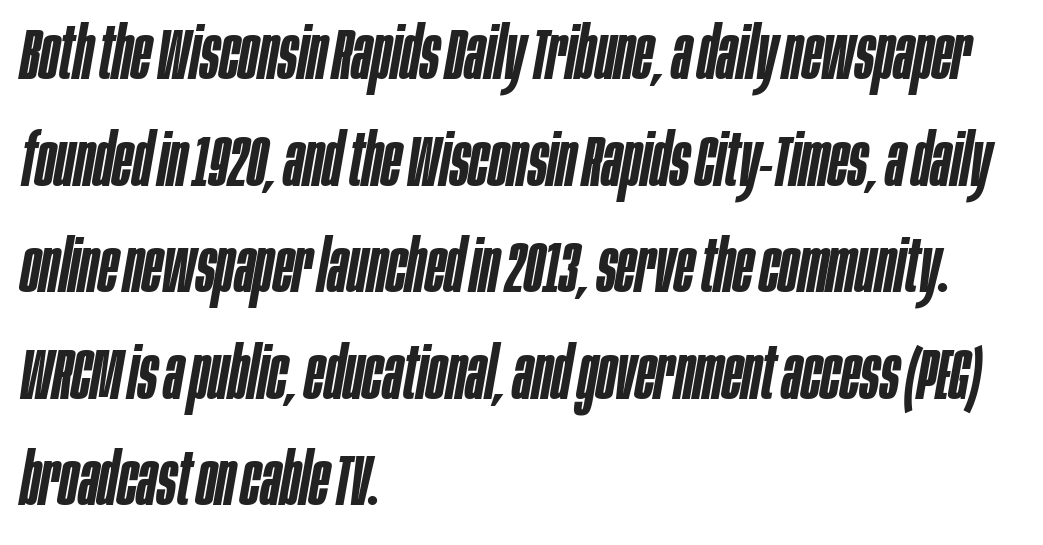
The image shows 72 px semibold, condensed type, italic (leaning right); set left-aligned, normal line spacing (1.48x), normal letter spacing, not underlined; low stroke contrast and a large x-height.
